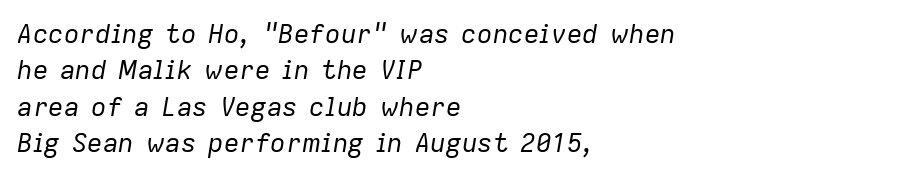
{"italic": "yes", "lean": "right", "slant_degrees": 9, "bold": "no", "underline": "no", "align": "left", "line_spacing": "normal", "line_spacing_ratio": 1.4, "letter_spacing": "normal", "letter_spacing_em": 0.0, "glyph_px": 26}
